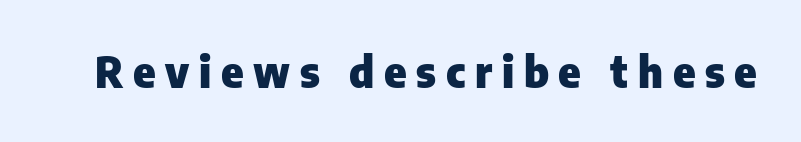
{"serif": "no", "italic": "no", "bold": "yes", "weight": "heavy", "width": "normal", "stroke_contrast": "low", "x_height": "medium", "monospaced": "no", "underline": "no", "letter_spacing": "wide", "letter_spacing_em": 0.23, "glyph_px": 42}
